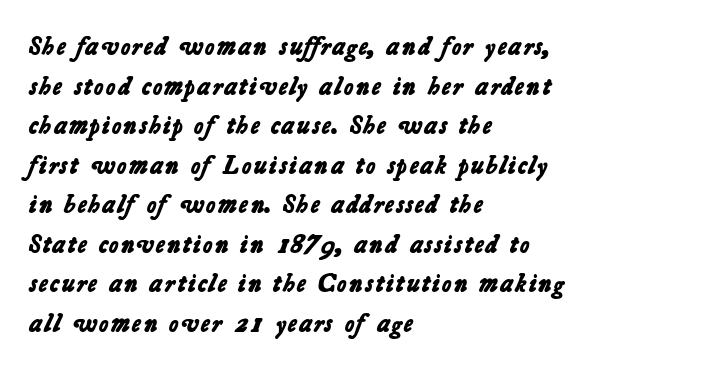
Casual observation: everything's shoved over to the left. Decoration check: the copy has no underline. Quick note: interline space is typical. Weight check: bold — yes, fully. How are the letters spaced? Ordinarily, with no added tracking.
